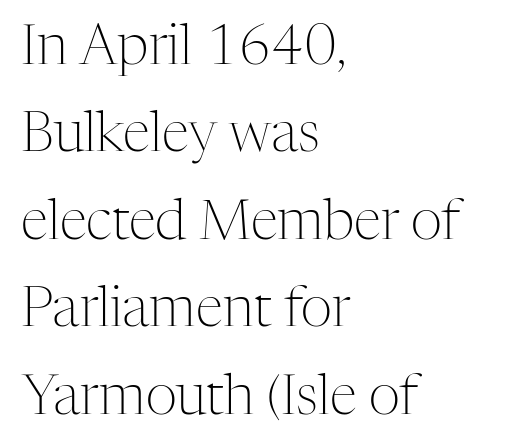
Q: Is the text bold? A: No.
Q: Is the text italic (slanted)? A: No, it is upright.
Q: Is the typeface a serif or a sans-serif typeface? A: Serif.
Q: Is the text underlined? A: No.
Q: How is the paragraph aligned? A: Left-aligned.
Q: Is the spacing between letters normal or unusually wide? A: Normal.
Q: Is the spacing between lines tight, normal or loose? A: Normal.
Q: Width (condensed, normal, or wide)? A: Normal.
Q: Stroke contrast? A: Medium.
Q: x-height? A: Medium.
Q: Monospaced? A: No.
